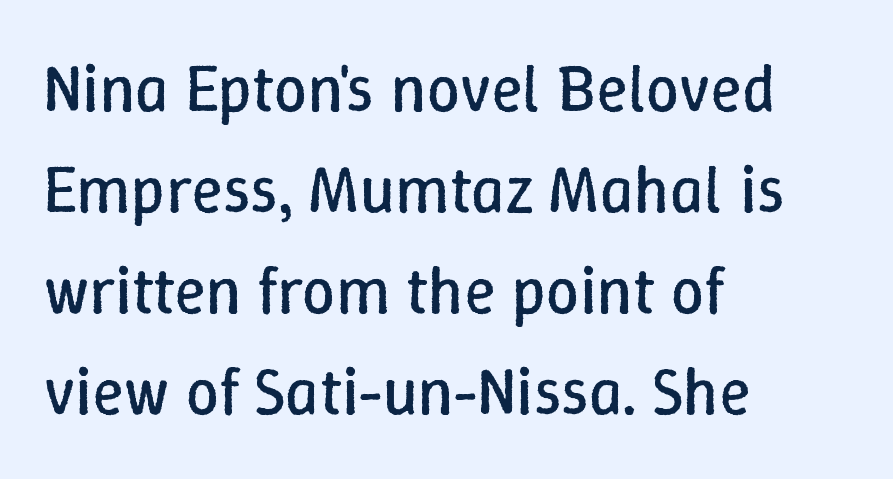
The image shows 66 px regular-weight type, upright; set left-aligned, normal line spacing (1.53x), normal letter spacing, not underlined; low stroke contrast and a medium x-height.
